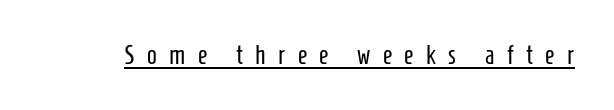
Q: Is the text bold? A: No.
Q: Is the text italic (slanted)? A: No, it is upright.
Q: Is the text underlined? A: Yes.
Q: Is the spacing between letters normal or unusually wide? A: Unusually wide.
